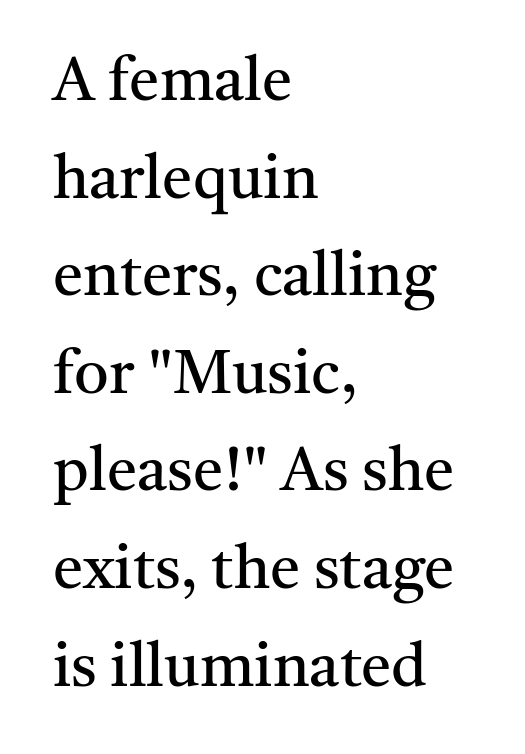
The image shows 61 px regular-weight serif type, upright; set left-aligned, normal line spacing (1.6x), normal letter spacing, not underlined; medium stroke contrast and a medium x-height.
